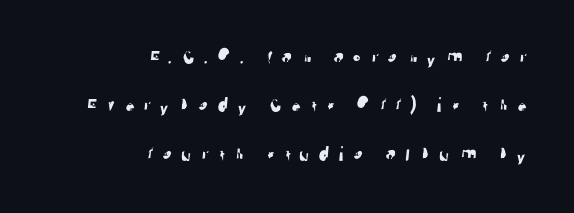
The image shows 21 px text type; set right-aligned, loose line spacing (2.3x), unusually wide letter spacing (+0.37 em), not underlined.
